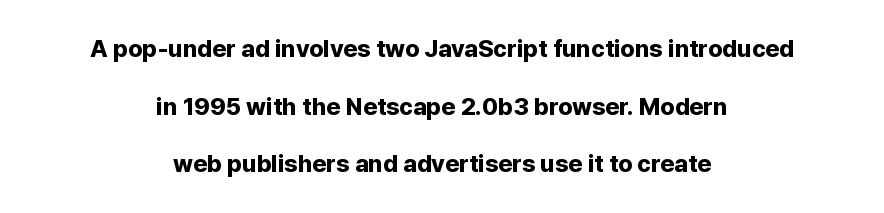
Q: Is the text bold? A: Yes.
Q: Is the text italic (slanted)? A: No, it is upright.
Q: Is the text underlined? A: No.
Q: How is the paragraph aligned? A: Centered.
Q: Is the spacing between letters normal or unusually wide? A: Normal.
Q: Is the spacing between lines tight, normal or loose? A: Loose.
